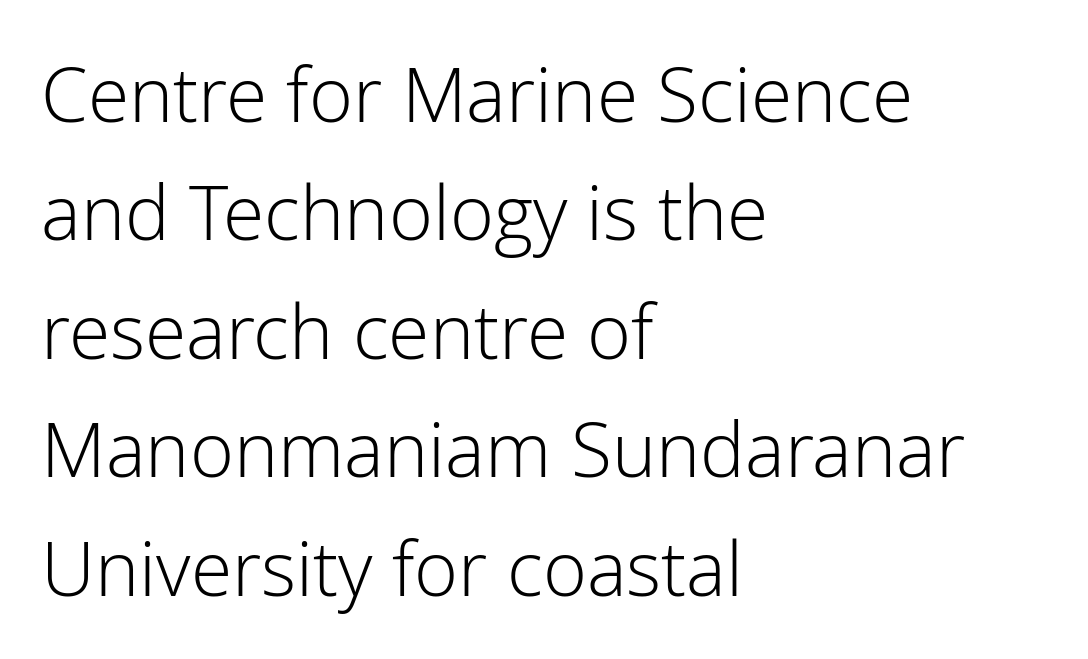
{"serif": "no", "italic": "no", "bold": "no", "weight": "light", "width": "normal", "stroke_contrast": "low", "x_height": "medium", "monospaced": "no", "underline": "no", "align": "left", "line_spacing": "normal", "line_spacing_ratio": 1.58, "letter_spacing": "normal", "letter_spacing_em": 0.0, "glyph_px": 75}
